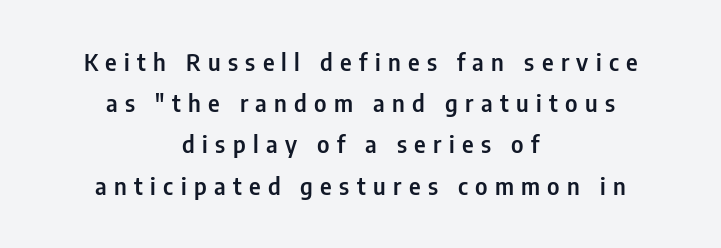
The image shows 23 px text type, upright; set centered, line spacing 1.79x, unusually wide letter spacing (+0.32 em), not underlined.
